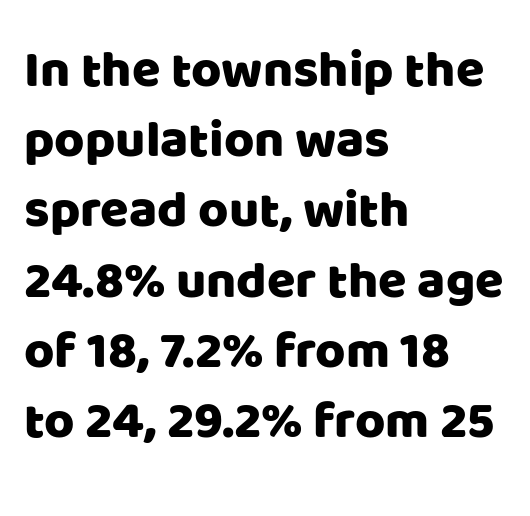
The specimen reads as upright at a glance. The type family on display is of the sans-serif kind. In terms of letterspacing, this is plain default setting. Quick note: interline space is typical. Teacher's note: observe the even left margin — that is flush-left alignment.
